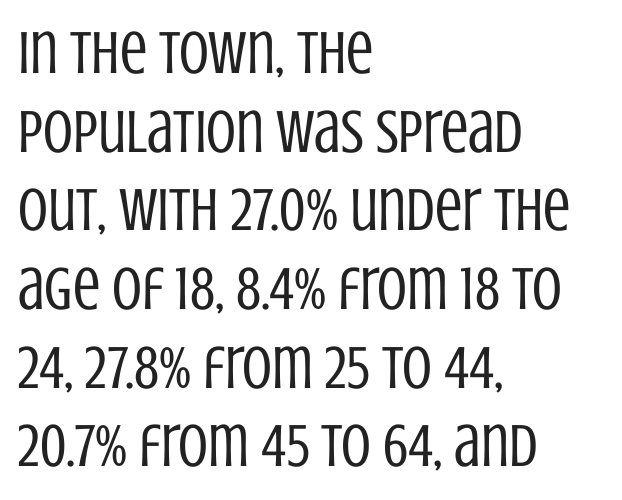
The image shows 61 px regular-weight, condensed sans-serif type, upright; set left-aligned, normal line spacing (1.29x), normal letter spacing, not underlined; low stroke contrast and a large x-height.
